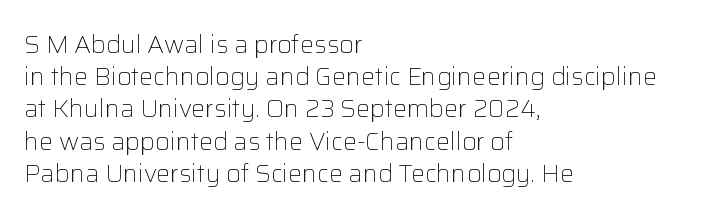
{"italic": "no", "bold": "no", "underline": "no", "align": "left", "line_spacing": "normal", "line_spacing_ratio": 1.29, "letter_spacing": "normal", "letter_spacing_em": 0.0, "glyph_px": 25}
